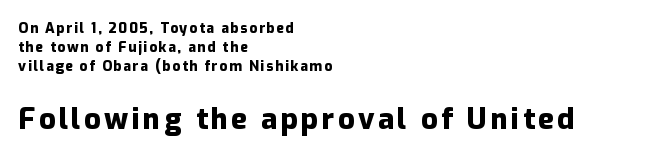
This rendering uses left alignment, leaving the right contour irregular. This sample has the flowing, uneven cadence of proportional lettering. The specimen reads as upright at a glance. The designer went with a sans here, leaving each stem footless. The space beneath each line is pristine and unruled. If you squint, the bottom block still reads clearly — it's the larger of the two.
